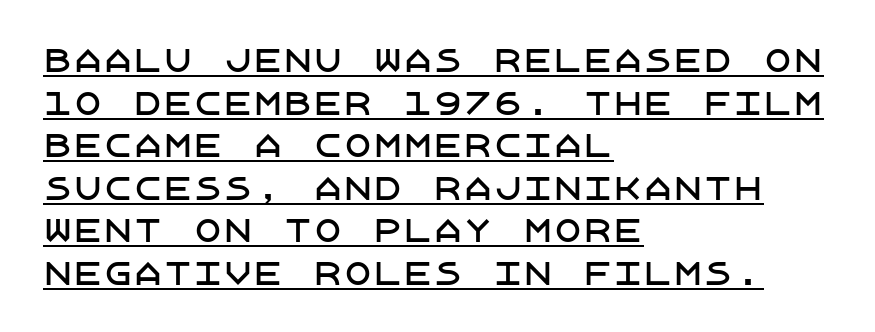
{"serif": "no", "italic": "no", "width": "normal", "stroke_contrast": "low", "x_height": "large", "underline": "yes", "align": "left", "line_spacing": "normal", "line_spacing_ratio": 1.42, "letter_spacing": "normal", "letter_spacing_em": 0.0, "glyph_px": 30}
